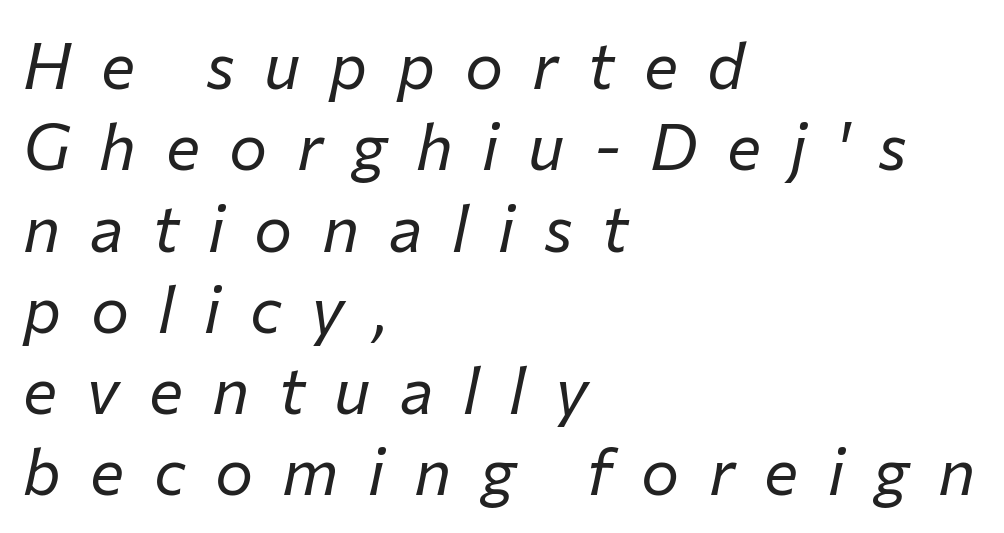
The image shows 64 px regular-weight type, italic (leaning right); set left-aligned, normal line spacing (1.27x), unusually wide letter spacing (+0.46 em), not underlined; low stroke contrast and a medium x-height.
